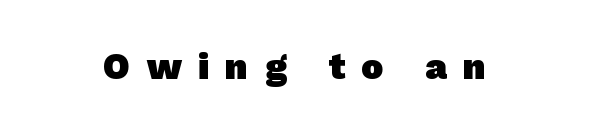
{"serif": "no", "bold": "yes", "weight": "heavy", "width": "normal", "stroke_contrast": "low", "x_height": "medium", "monospaced": "no", "underline": "no", "letter_spacing": "wide", "letter_spacing_em": 0.44, "glyph_px": 37}
